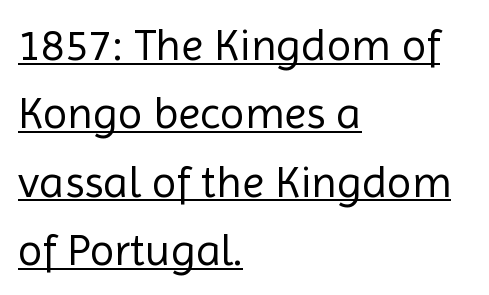
Q: Is the text bold? A: No.
Q: Is the text italic (slanted)? A: No, it is upright.
Q: Is the typeface a serif or a sans-serif typeface? A: Sans-serif.
Q: Is the text underlined? A: Yes.
Q: How is the paragraph aligned? A: Left-aligned.
Q: Is the spacing between letters normal or unusually wide? A: Normal.
Q: Is the spacing between lines tight, normal or loose? A: Normal.
Q: Width (condensed, normal, or wide)? A: Normal.
Q: x-height? A: Medium.
Q: Monospaced? A: No.
